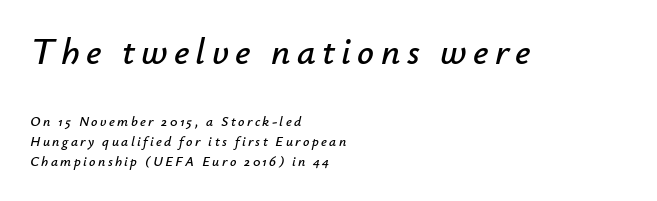
The passage shown begins with its larger block and ends with its smaller one. Quick note: italic. Character widths vary here, with narrow letters taking less room than wide ones. Notice how the passage keeps a crisp vertical edge on the left only. The space beneath each line is pristine and unruled.
